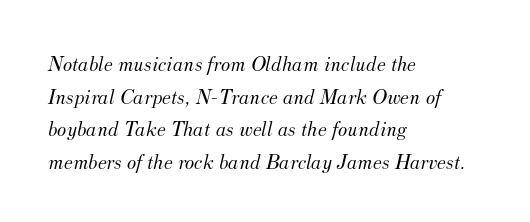
Q: Is the text bold? A: No.
Q: Is the text italic (slanted)? A: Yes, it leans right by about 12 degrees.
Q: Is the text underlined? A: No.
Q: How is the paragraph aligned? A: Left-aligned.
Q: Is the spacing between letters normal or unusually wide? A: Normal.
Q: Is the spacing between lines tight, normal or loose? A: Normal.
